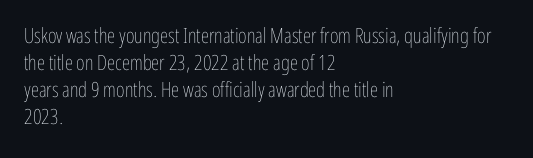
The image shows 21 px text type, upright; set left-aligned, normal line spacing (1.29x), normal letter spacing, not underlined.
